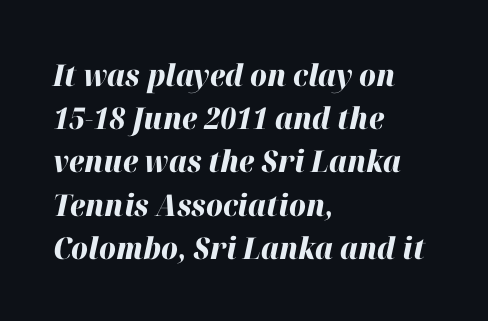
The image shows 30 px heavy type, italic (leaning right); set left-aligned, normal line spacing (1.44x), normal letter spacing, not underlined; high stroke contrast and a medium x-height.
